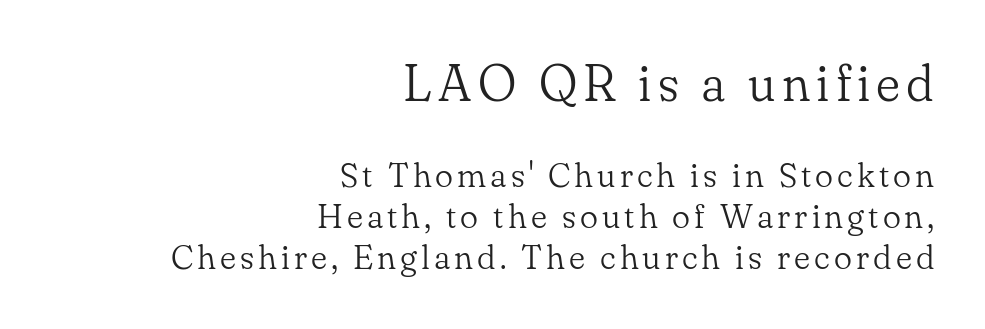
The image shows 51 px light serif type, upright; set right-aligned, line spacing 1.2x, not underlined; the first (top) block is 1.5x larger; low stroke contrast and a small x-height.
